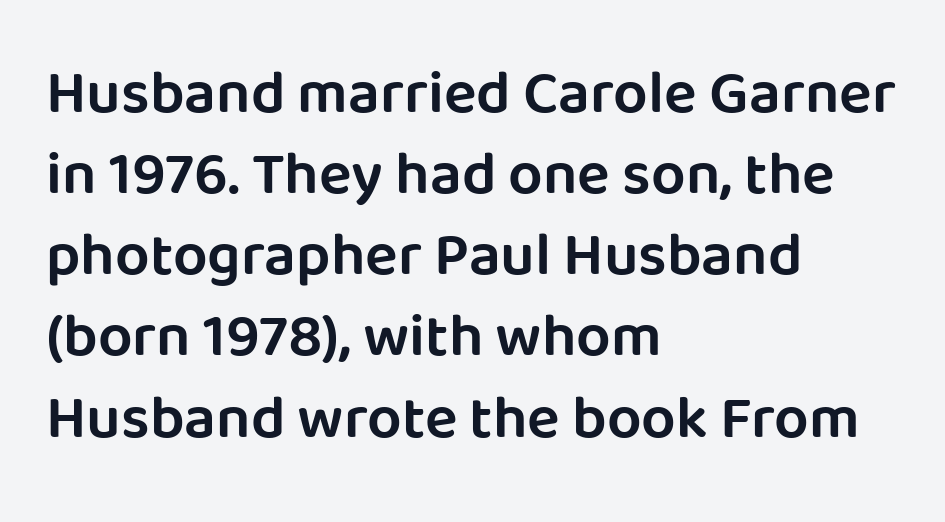
{"serif": "no", "italic": "no", "bold": "semi", "weight": "semibold", "width": "normal", "stroke_contrast": "low", "x_height": "large", "monospaced": "no", "underline": "no", "align": "left", "line_spacing": "normal", "line_spacing_ratio": 1.33, "letter_spacing": "normal", "letter_spacing_em": 0.0, "glyph_px": 61}
